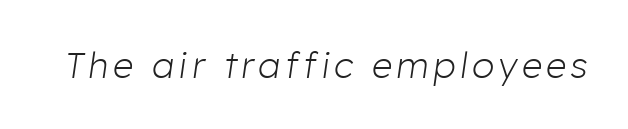
The face looks like a standard text weight, possibly lighter. Descenders are the only things crossing below the line. The face used here has a pronounced slope to its letters. A typesetter would call this proportional, since set widths differ per character.
